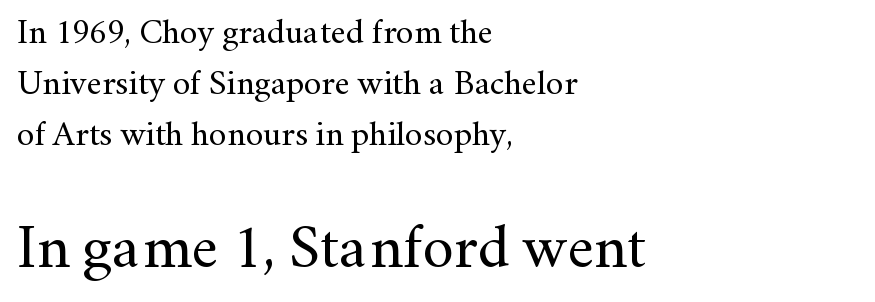
Q: Is the text bold? A: No.
Q: Is the text italic (slanted)? A: No, it is upright.
Q: Is the typeface a serif or a sans-serif typeface? A: Serif.
Q: Is the text underlined? A: No.
Q: How is the paragraph aligned? A: Left-aligned.
Q: Is the spacing between letters normal or unusually wide? A: Normal.
Q: Is the spacing between lines tight, normal or loose? A: Normal.
Q: Which block of text is set in a larger size, the first (top) or the second (bottom)? A: The second (bottom) one.
Q: Width (condensed, normal, or wide)? A: Normal.
Q: Stroke contrast? A: Medium.
Q: x-height? A: Small.
Q: Monospaced? A: No.
